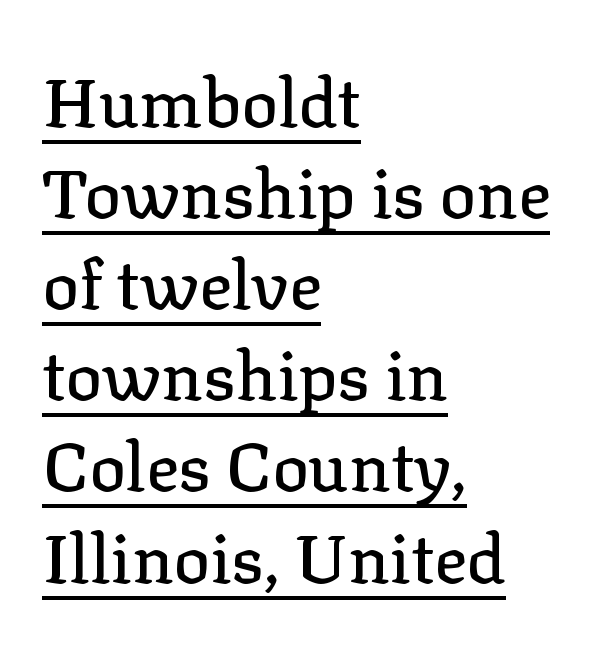
The image shows 68 px serif type, upright; set left-aligned, normal line spacing (1.34x), normal letter spacing, underlined; low stroke contrast and a medium x-height.
